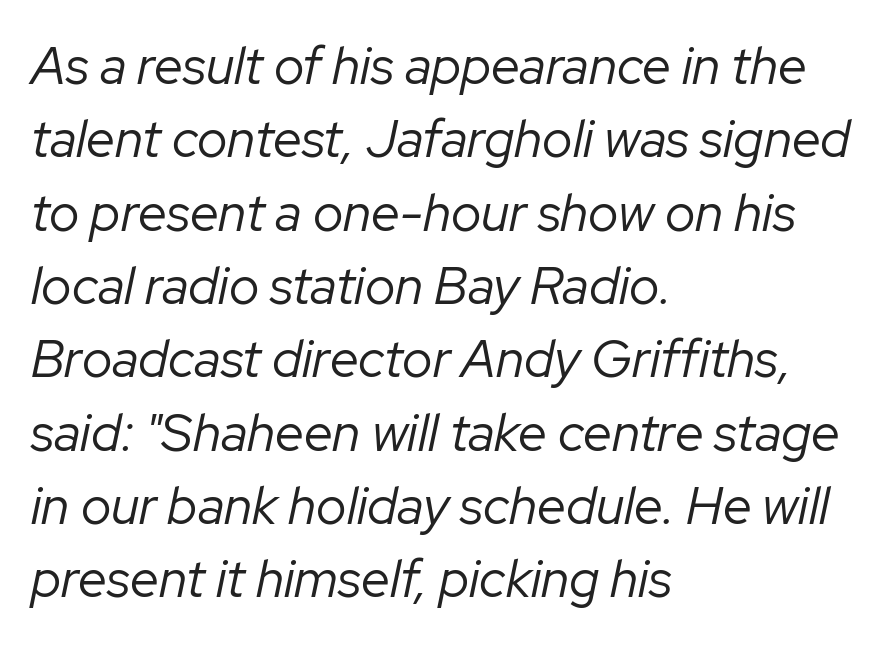
Q: Is the text bold? A: No.
Q: Is the text italic (slanted)? A: Yes, it leans right by about 12 degrees.
Q: Is the text underlined? A: No.
Q: How is the paragraph aligned? A: Left-aligned.
Q: Is the spacing between letters normal or unusually wide? A: Normal.
Q: Is the spacing between lines tight, normal or loose? A: Normal.
Q: Width (condensed, normal, or wide)? A: Normal.
Q: Stroke contrast? A: Low.
Q: x-height? A: Medium.
Q: Monospaced? A: No.
